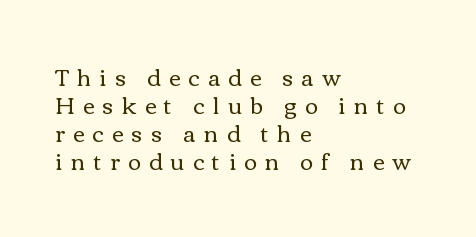
The image shows 22 px text type, upright; set left-aligned, normal line spacing (1.28x), unusually wide letter spacing (+0.39 em), not underlined.
